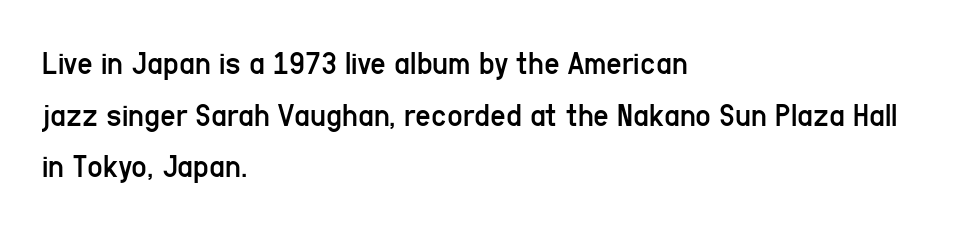
Does the leading feel generous? No, just average. The strokes carry an ordinary text weight at most. The rendering keeps characters at their native spacing. The axis of the letterforms is exactly vertical. The area under the type is left untouched. What kind of face is this? One without serifs — a sans.
